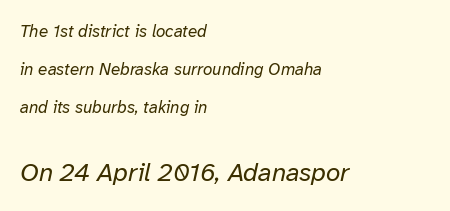
Q: Is the text bold? A: No.
Q: Is the text italic (slanted)? A: Yes, it leans right by about 12 degrees.
Q: Is the text underlined? A: No.
Q: How is the paragraph aligned? A: Left-aligned.
Q: Is the spacing between letters normal or unusually wide? A: Normal.
Q: Is the spacing between lines tight, normal or loose? A: Loose.
Q: Which block of text is set in a larger size, the first (top) or the second (bottom)? A: The second (bottom) one.
